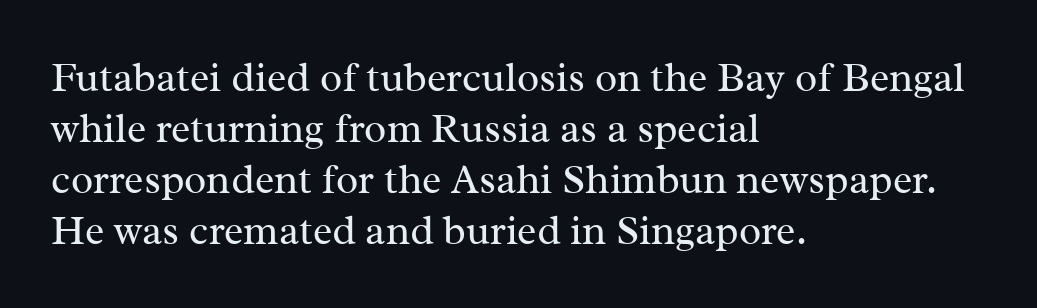
Q: Is the text bold? A: No.
Q: Is the text italic (slanted)? A: No, it is upright.
Q: Is the typeface a serif or a sans-serif typeface? A: Serif.
Q: Is the text underlined? A: No.
Q: How is the paragraph aligned? A: Left-aligned.
Q: Is the spacing between letters normal or unusually wide? A: Normal.
Q: Width (condensed, normal, or wide)? A: Normal.
Q: Stroke contrast? A: Medium.
Q: x-height? A: Medium.
Q: Monospaced? A: No.
